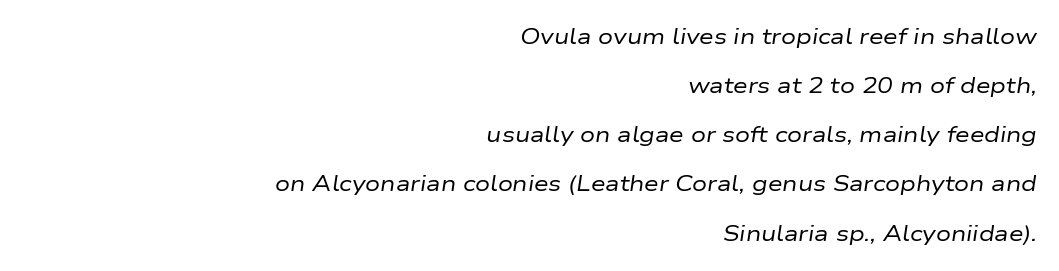
This rendering uses right alignment, leaving the left contour irregular. The rendering keeps characters at their native spacing. The text carries the slant typical of an italic or oblique font. Letters rest on an invisible, unmarked baseline.
